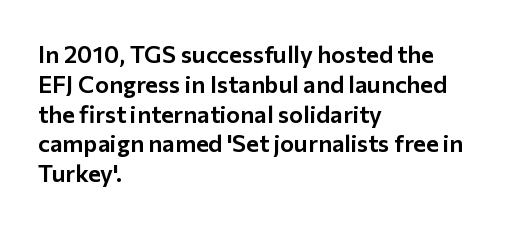
The image shows 24 px text type, upright; set left-aligned, line spacing 1.24x, normal letter spacing, not underlined.
